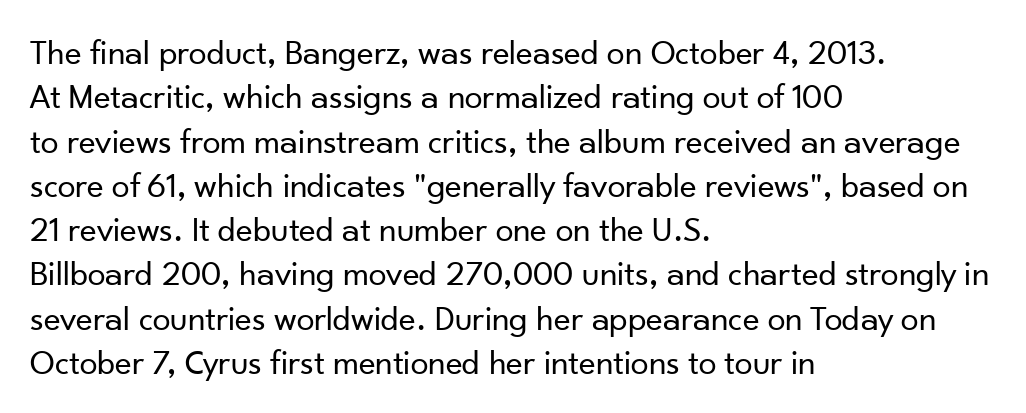
The font's upright variant was chosen for this text. Each row of text sits above clean, open space. The rag falls on the right side of this text block. Is this a sans? Yes — the strokes have no serifs.
